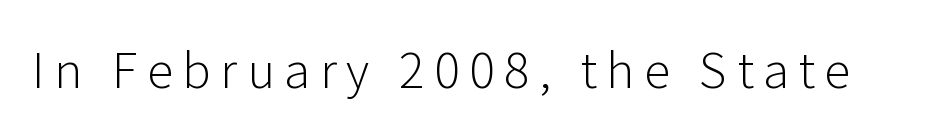
Stem width sits at or under what a default text font uses. Italic? Not at all — the glyphs are vertical. Each letter's strokes conclude bluntly, with no projecting serifs. Quick note: underline off.
